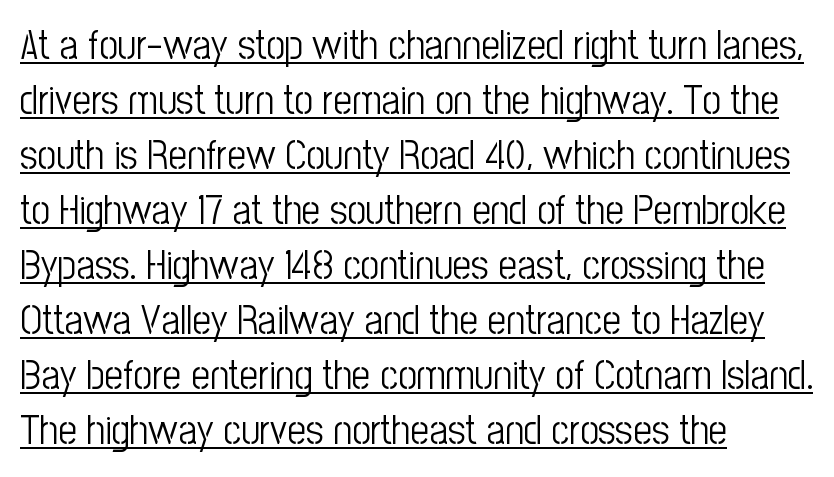
{"serif": "no", "italic": "no", "bold": "no", "weight": "light", "width": "condensed", "stroke_contrast": "low", "x_height": "medium", "monospaced": "no", "underline": "yes", "align": "left", "line_spacing": "normal", "line_spacing_ratio": 1.34, "letter_spacing": "normal", "letter_spacing_em": 0.0, "glyph_px": 41}
